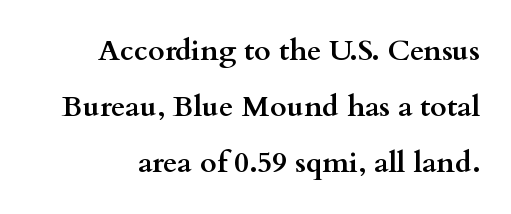
Q: Is the text bold? A: Yes.
Q: Is the text italic (slanted)? A: No, it is upright.
Q: Is the typeface a serif or a sans-serif typeface? A: Serif.
Q: Is the text underlined? A: No.
Q: Is the spacing between letters normal or unusually wide? A: Normal.
Q: Is the spacing between lines tight, normal or loose? A: Loose.
Q: Width (condensed, normal, or wide)? A: Wide.
Q: Stroke contrast? A: Medium.
Q: x-height? A: Small.
Q: Monospaced? A: No.
